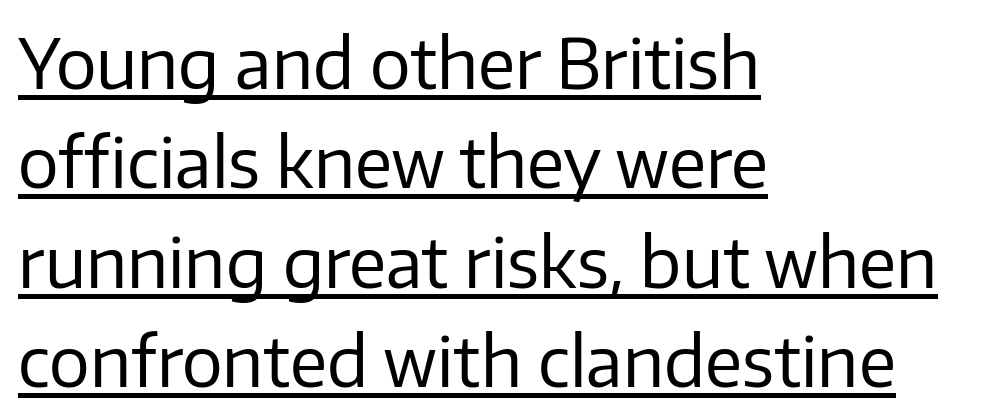
Q: Is the text bold? A: No.
Q: Is the text italic (slanted)? A: No, it is upright.
Q: Is the typeface a serif or a sans-serif typeface? A: Sans-serif.
Q: Is the text underlined? A: Yes.
Q: How is the paragraph aligned? A: Left-aligned.
Q: Is the spacing between letters normal or unusually wide? A: Normal.
Q: Is the spacing between lines tight, normal or loose? A: Normal.
Q: Width (condensed, normal, or wide)? A: Normal.
Q: Stroke contrast? A: Low.
Q: x-height? A: Medium.
Q: Monospaced? A: No.
